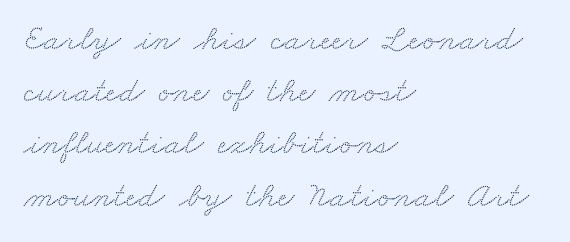
Q: Is the typeface a serif or a sans-serif typeface? A: Serif.
Q: Is the text underlined? A: No.
Q: How is the paragraph aligned? A: Left-aligned.
Q: Is the spacing between letters normal or unusually wide? A: Normal.
Q: Is the spacing between lines tight, normal or loose? A: Normal.
Q: Width (condensed, normal, or wide)? A: Wide.
Q: Stroke contrast? A: Medium.
Q: x-height? A: Small.
Q: Monospaced? A: No.
